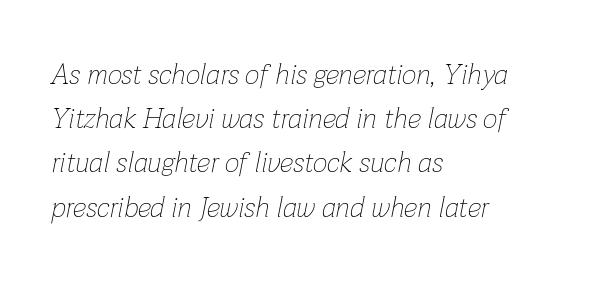
The image shows 28 px thin type, italic (leaning right); set left-aligned, normal line spacing (1.58x), normal letter spacing, not underlined; low stroke contrast and a medium x-height.
